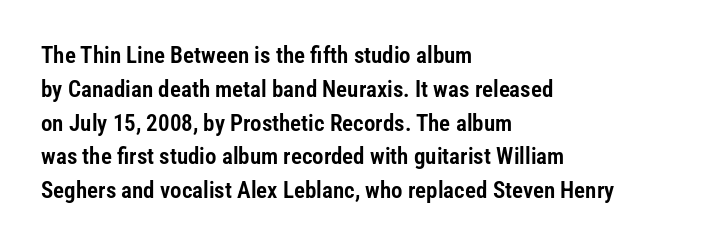
Q: Is the text italic (slanted)? A: No, it is upright.
Q: Is the text underlined? A: No.
Q: How is the paragraph aligned? A: Left-aligned.
Q: Is the spacing between letters normal or unusually wide? A: Normal.
Q: Is the spacing between lines tight, normal or loose? A: Normal.
